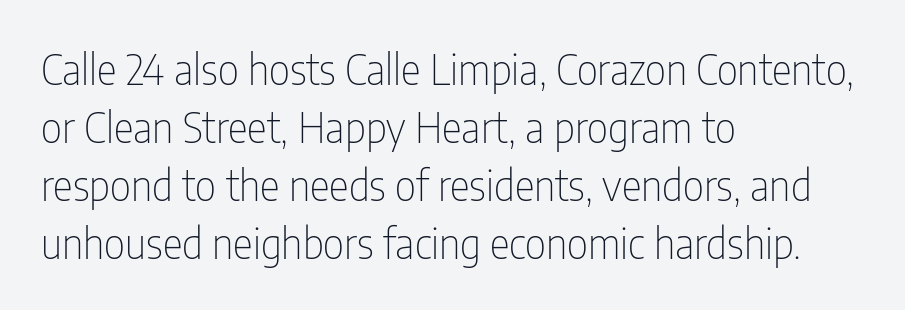
Q: Is the text bold? A: No.
Q: Is the text italic (slanted)? A: No, it is upright.
Q: Is the typeface a serif or a sans-serif typeface? A: Sans-serif.
Q: Is the text underlined? A: No.
Q: How is the paragraph aligned? A: Left-aligned.
Q: Is the spacing between letters normal or unusually wide? A: Normal.
Q: Is the spacing between lines tight, normal or loose? A: Normal.
Q: Width (condensed, normal, or wide)? A: Condensed.
Q: Stroke contrast? A: Low.
Q: x-height? A: Medium.
Q: Monospaced? A: No.
